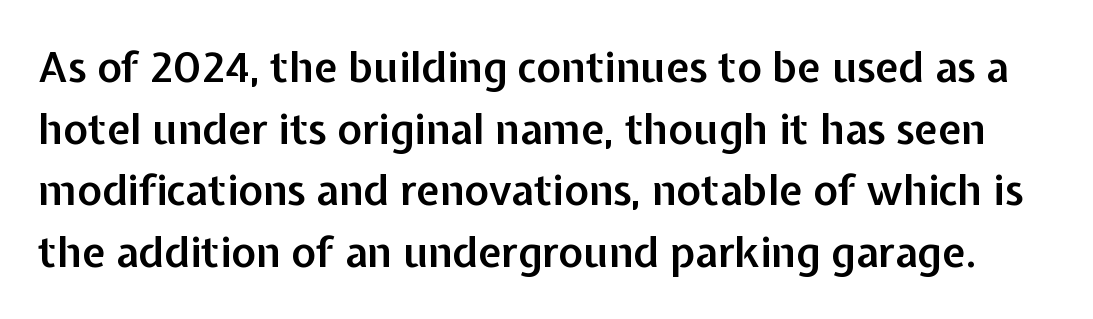
Q: Is the text bold? A: Semi-bold.
Q: Is the text italic (slanted)? A: No, it is upright.
Q: Is the typeface a serif or a sans-serif typeface? A: Sans-serif.
Q: Is the text underlined? A: No.
Q: Is the spacing between letters normal or unusually wide? A: Normal.
Q: Is the spacing between lines tight, normal or loose? A: Normal.
Q: Width (condensed, normal, or wide)? A: Normal.
Q: Stroke contrast? A: Low.
Q: x-height? A: Medium.
Q: Monospaced? A: No.
